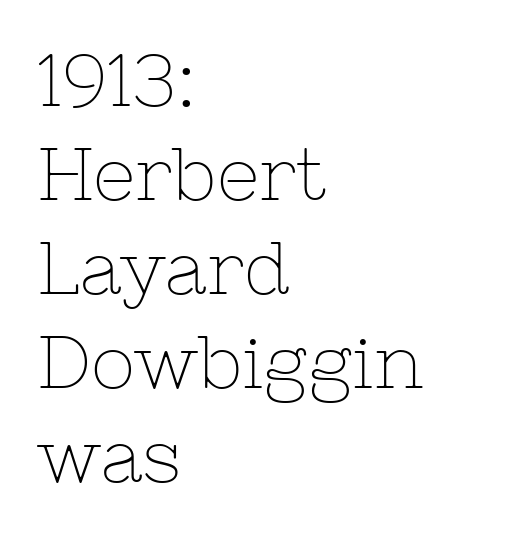
Q: Is the text bold? A: No.
Q: Is the text italic (slanted)? A: No, it is upright.
Q: Is the typeface a serif or a sans-serif typeface? A: Serif.
Q: Is the text underlined? A: No.
Q: How is the paragraph aligned? A: Left-aligned.
Q: Is the spacing between letters normal or unusually wide? A: Normal.
Q: Is the spacing between lines tight, normal or loose? A: Normal.
Q: Width (condensed, normal, or wide)? A: Normal.
Q: Stroke contrast? A: Low.
Q: x-height? A: Medium.
Q: Monospaced? A: No.
